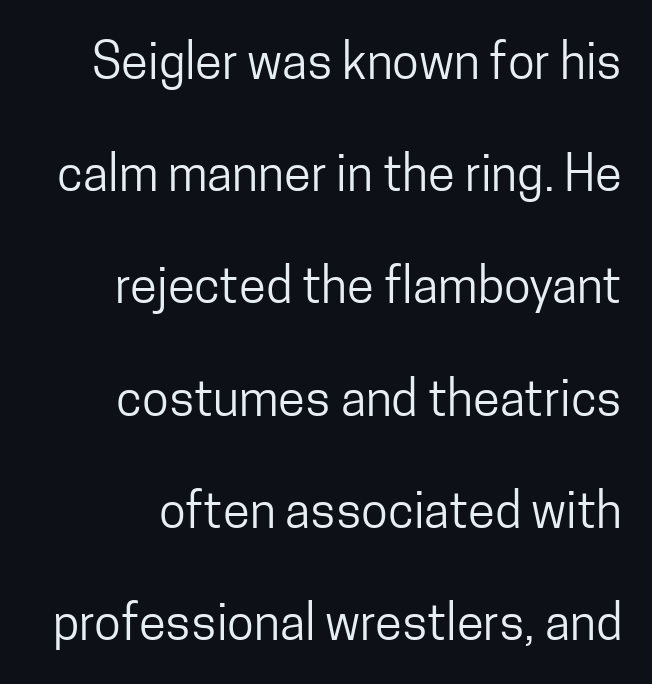
{"serif": "no", "italic": "no", "bold": "no", "weight": "regular", "width": "condensed", "stroke_contrast": "low", "x_height": "medium", "monospaced": "no", "underline": "no", "line_spacing": "loose", "line_spacing_ratio": 2.29, "letter_spacing": "normal", "letter_spacing_em": 0.0, "glyph_px": 49}
